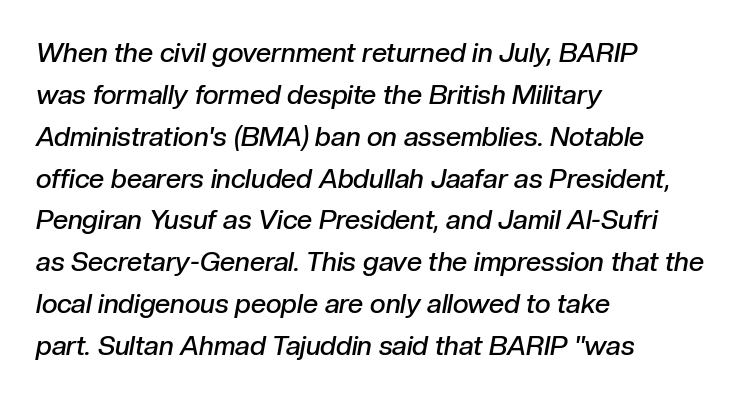
The image shows 27 px text type, italic (leaning right); set left-aligned, normal line spacing (1.55x), normal letter spacing, not underlined.
